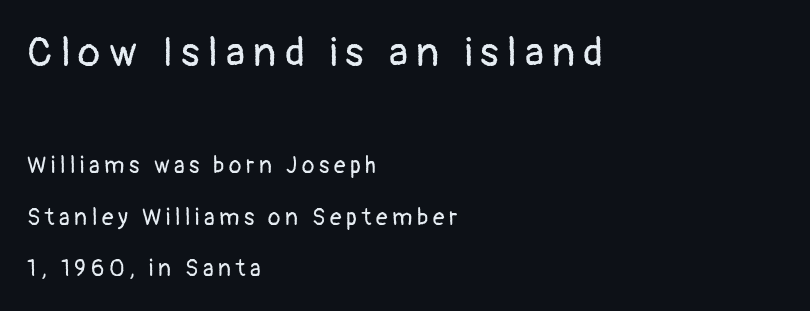
{"serif": "no", "italic": "no", "bold": "no", "weight": "regular", "width": "normal", "stroke_contrast": "low", "x_height": "medium", "monospaced": "no", "underline": "no", "align": "left", "line_spacing": "loose", "line_spacing_ratio": 2.23, "letter_spacing": "wide", "letter_spacing_em": 0.2, "larger_block": "first", "size_ratio": 1.78, "glyph_px": 41}
